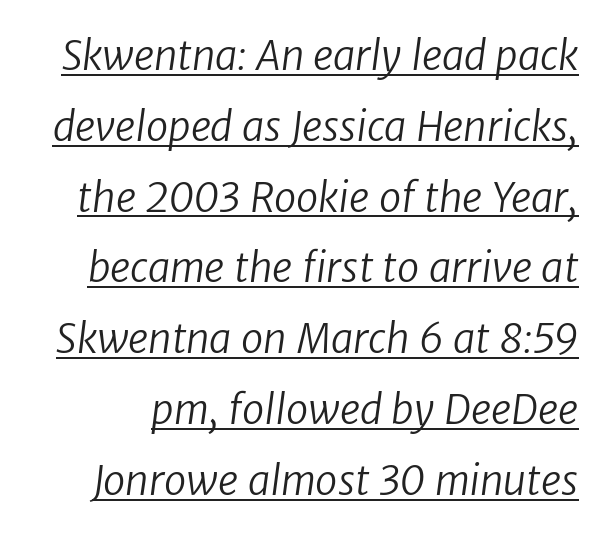
Q: Is the text bold? A: No.
Q: Is the typeface a serif or a sans-serif typeface? A: Sans-serif.
Q: Is the text underlined? A: Yes.
Q: Is the spacing between letters normal or unusually wide? A: Normal.
Q: Width (condensed, normal, or wide)? A: Normal.
Q: Stroke contrast? A: Low.
Q: x-height? A: Medium.
Q: Monospaced? A: No.
